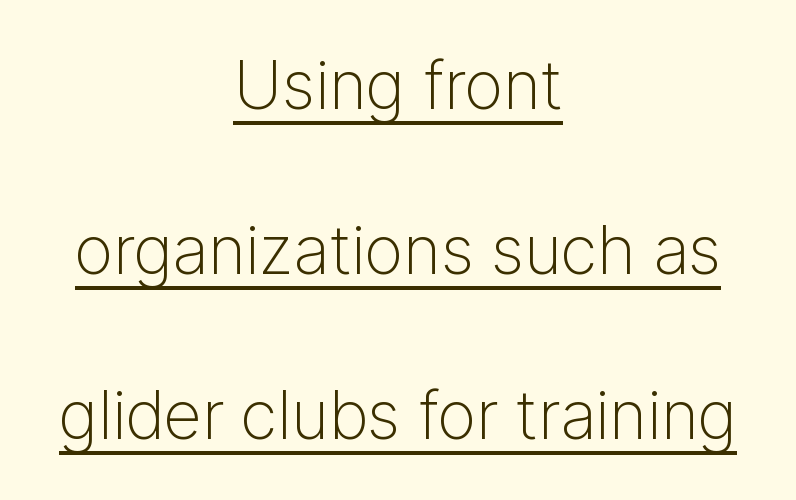
{"serif": "no", "italic": "no", "bold": "no", "weight": "light", "width": "normal", "stroke_contrast": "low", "x_height": "medium", "monospaced": "no", "underline": "yes", "align": "center", "line_spacing": "loose", "line_spacing_ratio": 2.46, "letter_spacing": "normal", "letter_spacing_em": 0.0, "glyph_px": 67}
